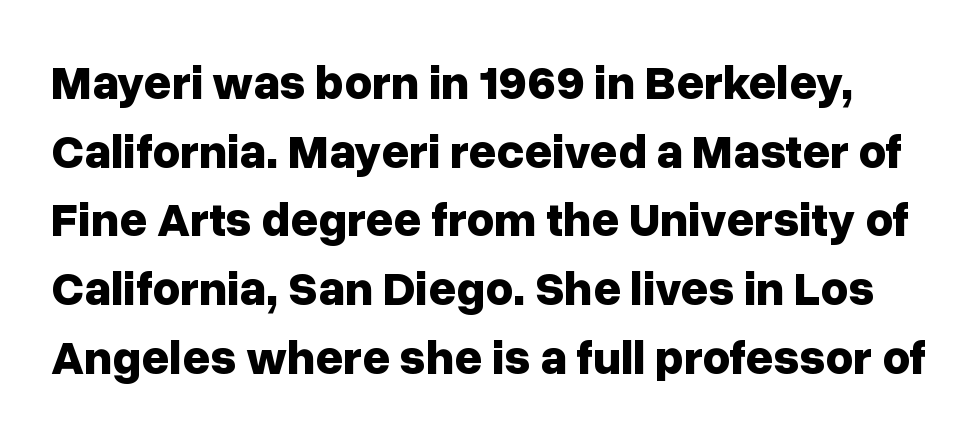
The gap between lines stays unmarked. If you drew a line through each stem, it would be perfectly vertical. Is this a fixed-width face? No — the glyphs have proportional, varying widths. Set as a true bold cut, around the 700 mark.
